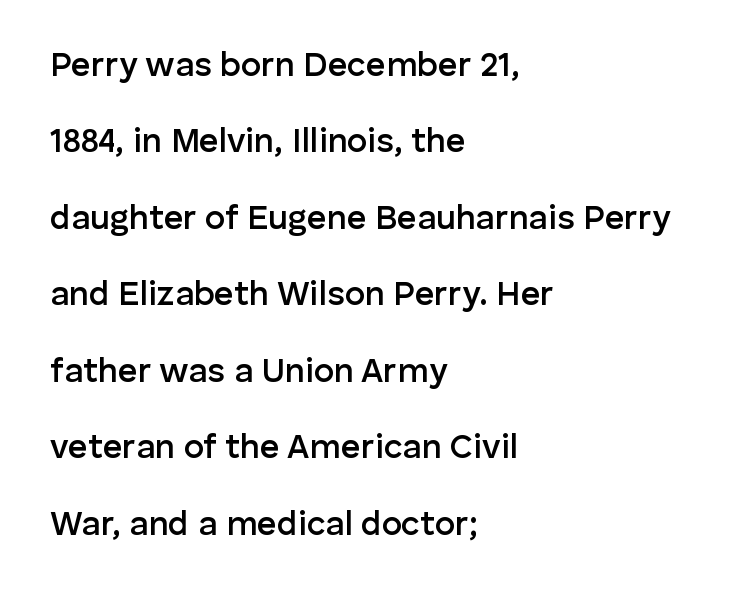
{"serif": "no", "italic": "no", "bold": "semi", "weight": "semibold", "width": "normal", "stroke_contrast": "low", "x_height": "medium", "monospaced": "no", "underline": "no", "align": "left", "line_spacing": "loose", "line_spacing_ratio": 2.25, "letter_spacing": "normal", "letter_spacing_em": 0.0, "glyph_px": 34}
